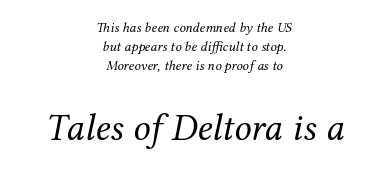
{"serif": "yes", "italic": "yes", "lean": "right", "slant_degrees": 12, "bold": "no", "weight": "regular", "width": "normal", "stroke_contrast": "medium", "x_height": "medium", "monospaced": "no", "underline": "no", "align": "center", "line_spacing": "normal", "line_spacing_ratio": 1.34, "letter_spacing": "normal", "letter_spacing_em": 0.0, "larger_block": "second", "size_ratio": 2.71, "glyph_px": 38}
